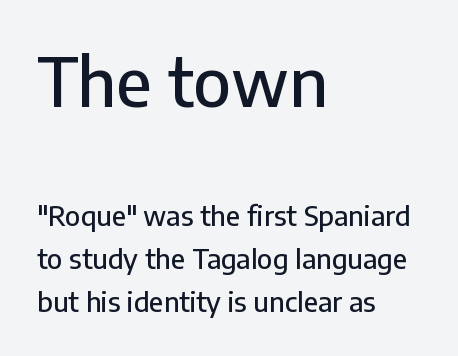
Q: Is the text italic (slanted)? A: No, it is upright.
Q: Is the typeface a serif or a sans-serif typeface? A: Sans-serif.
Q: Is the text underlined? A: No.
Q: How is the paragraph aligned? A: Left-aligned.
Q: Is the spacing between letters normal or unusually wide? A: Normal.
Q: Is the spacing between lines tight, normal or loose? A: Normal.
Q: Which block of text is set in a larger size, the first (top) or the second (bottom)? A: The first (top) one.
Q: Width (condensed, normal, or wide)? A: Normal.
Q: Stroke contrast? A: Low.
Q: x-height? A: Medium.
Q: Monospaced? A: No.
